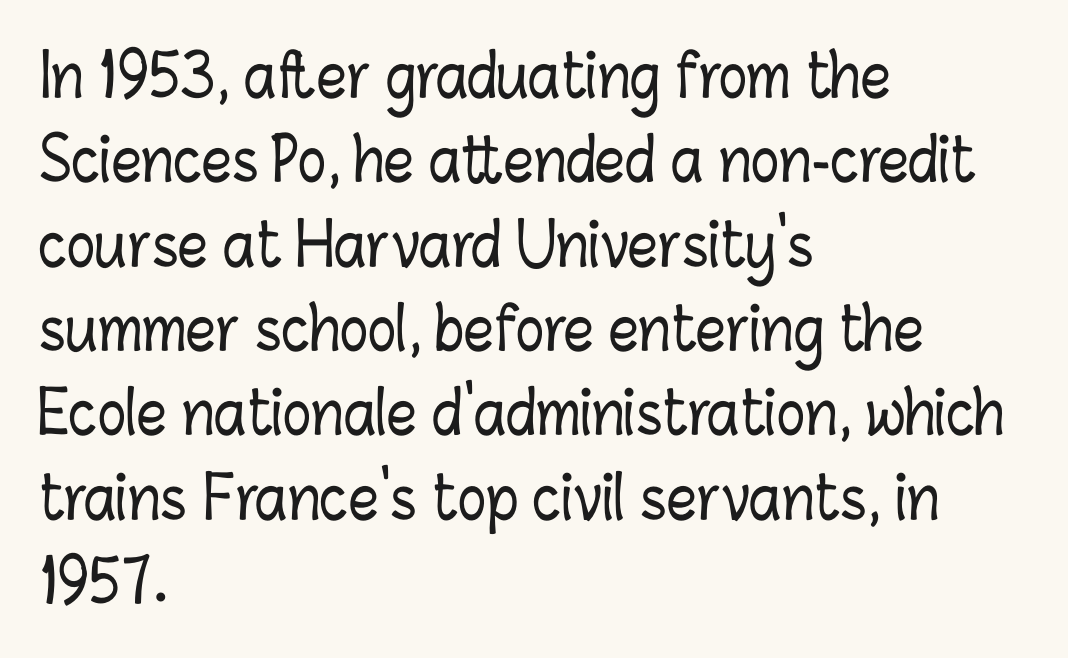
Q: Is the text italic (slanted)? A: No, it is upright.
Q: Is the text underlined? A: No.
Q: How is the paragraph aligned? A: Left-aligned.
Q: Is the spacing between letters normal or unusually wide? A: Normal.
Q: Is the spacing between lines tight, normal or loose? A: Normal.
Q: Width (condensed, normal, or wide)? A: Condensed.
Q: Stroke contrast? A: Low.
Q: x-height? A: Medium.
Q: Monospaced? A: No.
